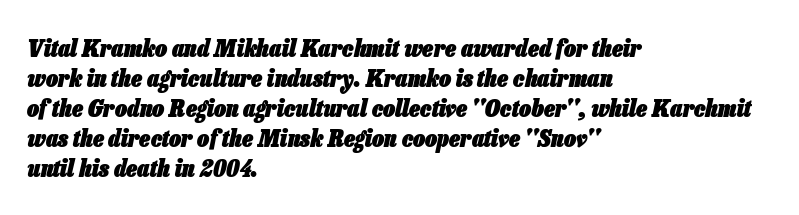
{"italic": "yes", "lean": "right", "slant_degrees": 13, "bold": "yes", "underline": "no", "align": "left", "line_spacing": "normal", "line_spacing_ratio": 1.25, "letter_spacing": "normal", "letter_spacing_em": 0.0, "glyph_px": 24}
